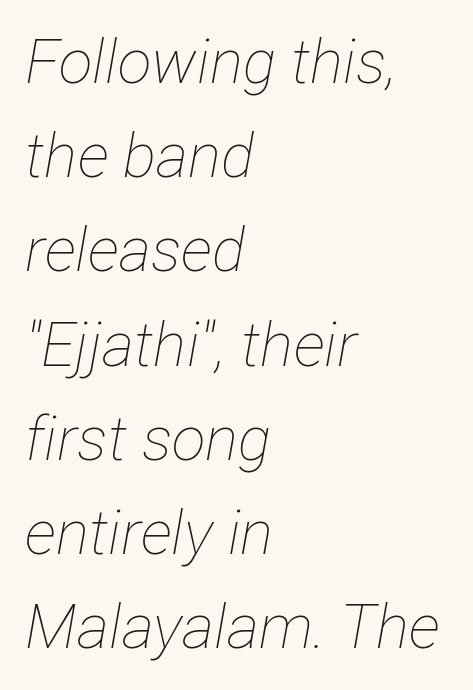
The passage shown is not bold in any degree. The typography opts for an oblique posture over an upright one. Tracking value appears to be zero — textbook default spacing. In terms of leading, this rendering sits right in the middle. The rendering uses natural spacing where letterforms have individual widths. Anything drawn beneath the words? Only blank space.
